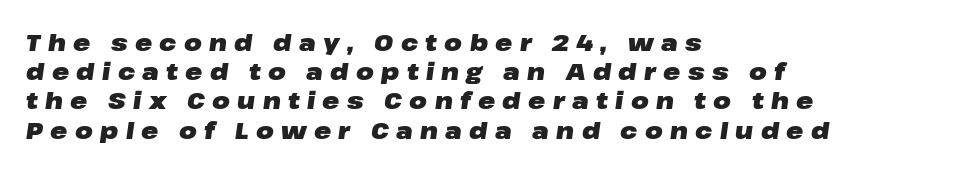
Q: Is the text bold? A: Yes.
Q: Is the text italic (slanted)? A: Yes, it leans right by about 8 degrees.
Q: Is the text underlined? A: No.
Q: How is the paragraph aligned? A: Left-aligned.
Q: Is the spacing between letters normal or unusually wide? A: Unusually wide.
Q: Is the spacing between lines tight, normal or loose? A: Normal.
